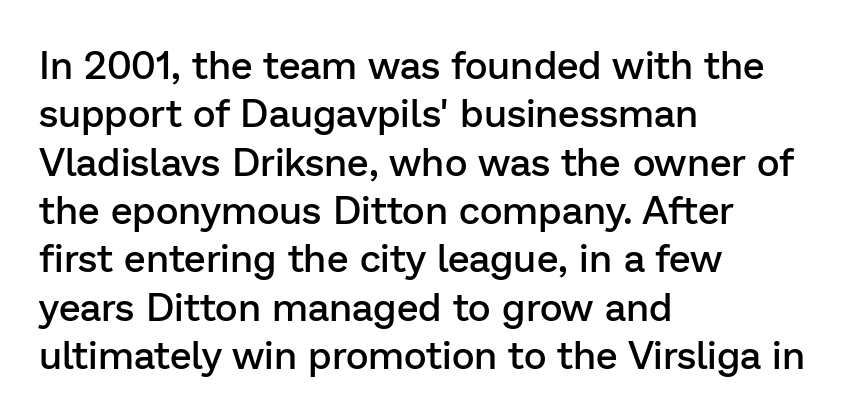
The image shows 39 px semibold sans-serif type, upright; set left-aligned, line spacing 1.24x, normal letter spacing, not underlined; low stroke contrast and a medium x-height.
